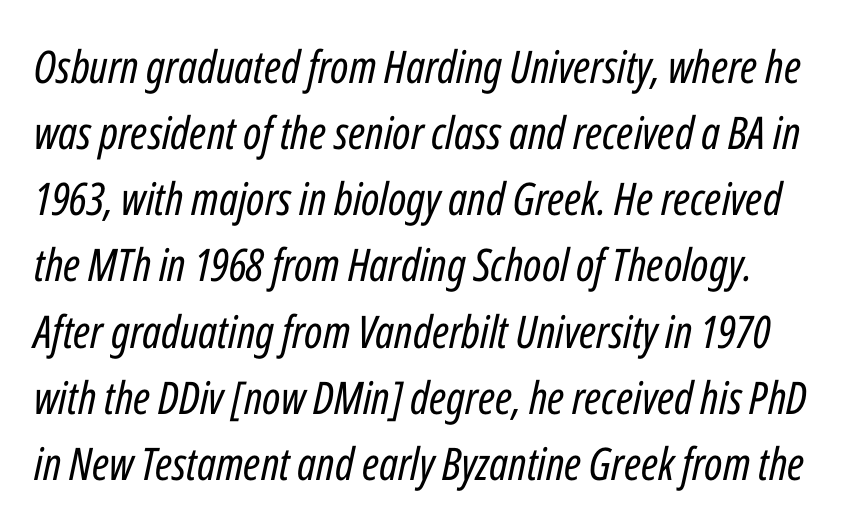
{"italic": "yes", "lean": "right", "slant_degrees": 12, "bold": "no", "weight": "regular", "width": "condensed", "stroke_contrast": "low", "x_height": "medium", "monospaced": "no", "underline": "no", "line_spacing": "normal", "line_spacing_ratio": 1.47, "letter_spacing": "normal", "letter_spacing_em": 0.0, "glyph_px": 45}
